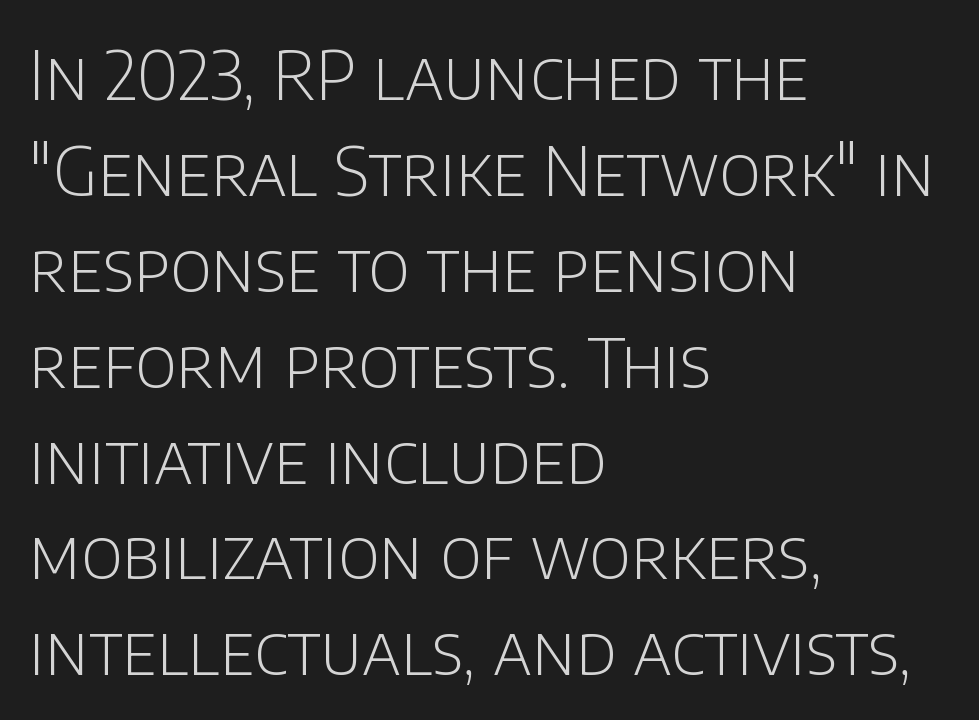
The image shows 68 px light sans-serif type, upright; set left-aligned, normal line spacing (1.41x), normal letter spacing, not underlined; low stroke contrast and a large x-height.
